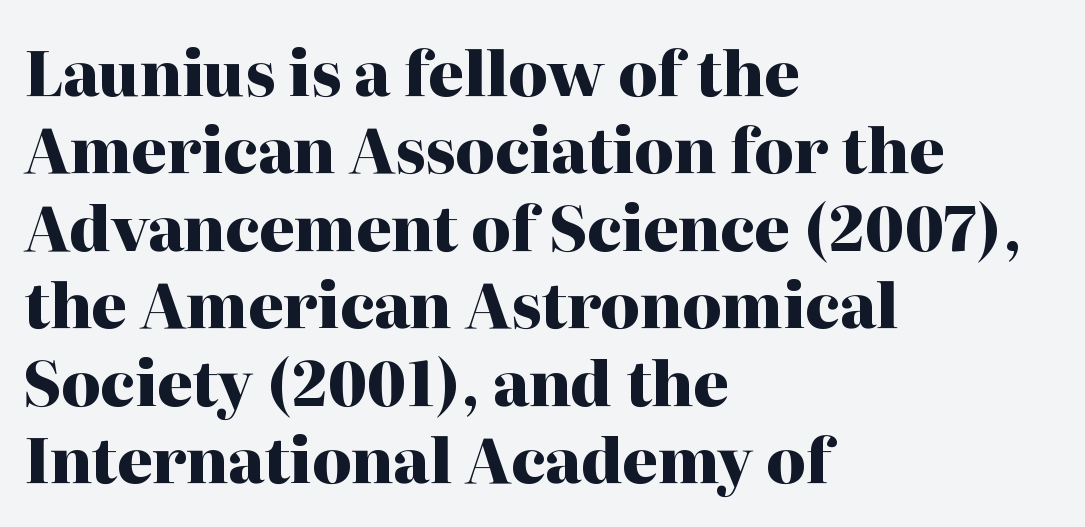
Nothing unusual about the tracking: characters are spaced as the font intends. A bare baseline throughout the passage. This sample keeps an unexceptional amount of space between lines. The text was rendered using a seriffed face with decorative stroke endings.
